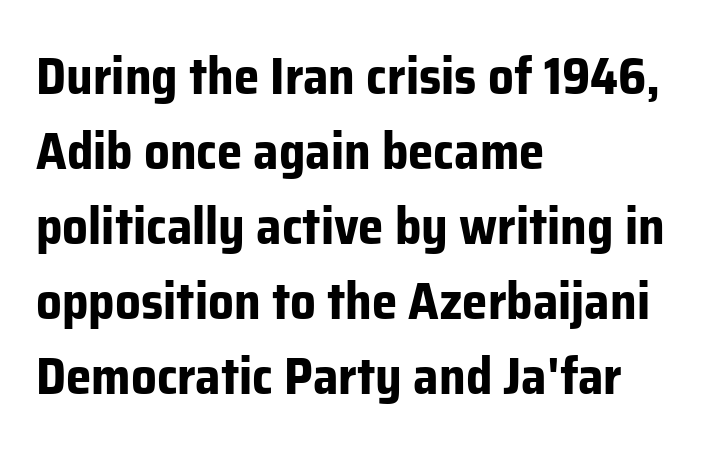
Q: Is the text bold? A: Yes.
Q: Is the text italic (slanted)? A: No, it is upright.
Q: Is the typeface a serif or a sans-serif typeface? A: Sans-serif.
Q: Is the text underlined? A: No.
Q: How is the paragraph aligned? A: Left-aligned.
Q: Is the spacing between letters normal or unusually wide? A: Normal.
Q: Is the spacing between lines tight, normal or loose? A: Normal.
Q: Width (condensed, normal, or wide)? A: Normal.
Q: Stroke contrast? A: Low.
Q: x-height? A: Medium.
Q: Monospaced? A: No.
